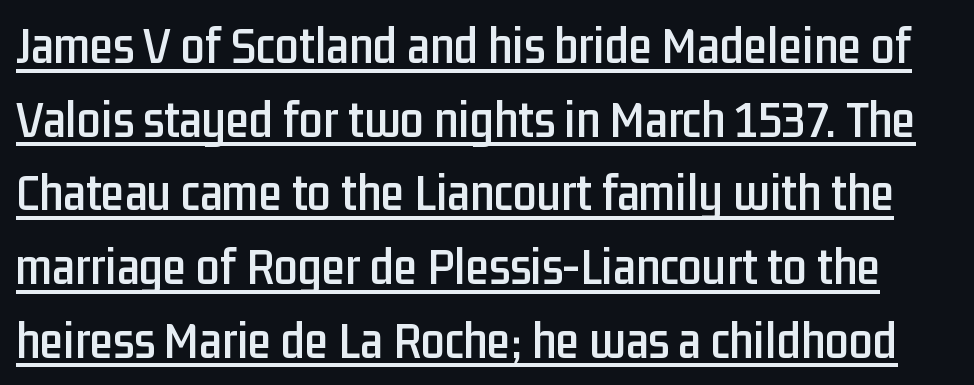
{"serif": "no", "italic": "no", "width": "condensed", "stroke_contrast": "low", "x_height": "medium", "monospaced": "no", "underline": "yes", "line_spacing": "normal", "line_spacing_ratio": 1.39, "letter_spacing": "normal", "letter_spacing_em": 0.0, "glyph_px": 53}
